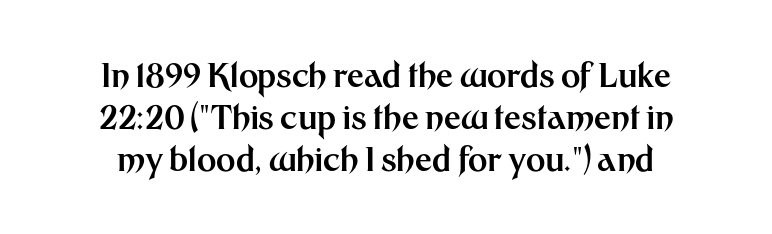
The passage shown is typed in a proportional face where columns would drift. The strip under each line holds only bare page. This is roman type, the default non-slanted kind. The letters are bold, with thick, heavy strokes.
